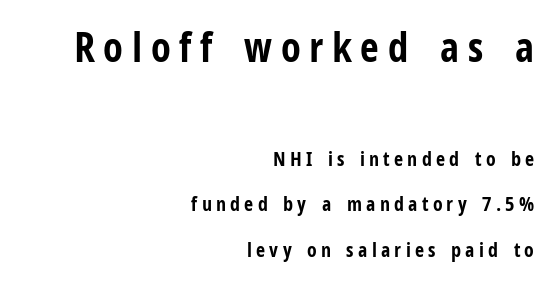
Nothing sits at the stroke ends, so this counts as sans-serif. The type is letterspaced generously, with wide tracking. These lines are set flush right with a ragged left edge. Spacing verdict: proportional, widths tailored to each character. The composition opens big and finishes small. The type sits square on the baseline with zero lean.
